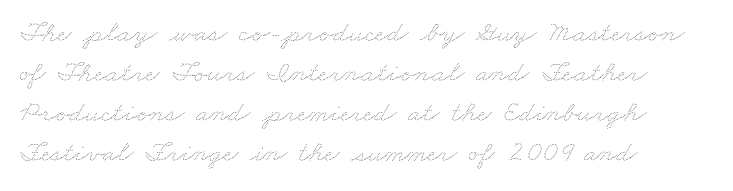
The typesetting does not lean heavy: it is not bold. Here the glyphs are tracked normally, forming tight word shapes. Reading down the column, the eye jumps a familiar distance to each next line. This rendering uses left alignment, leaving the right contour irregular. Proportional: the letters do not fall into vertical columns.
